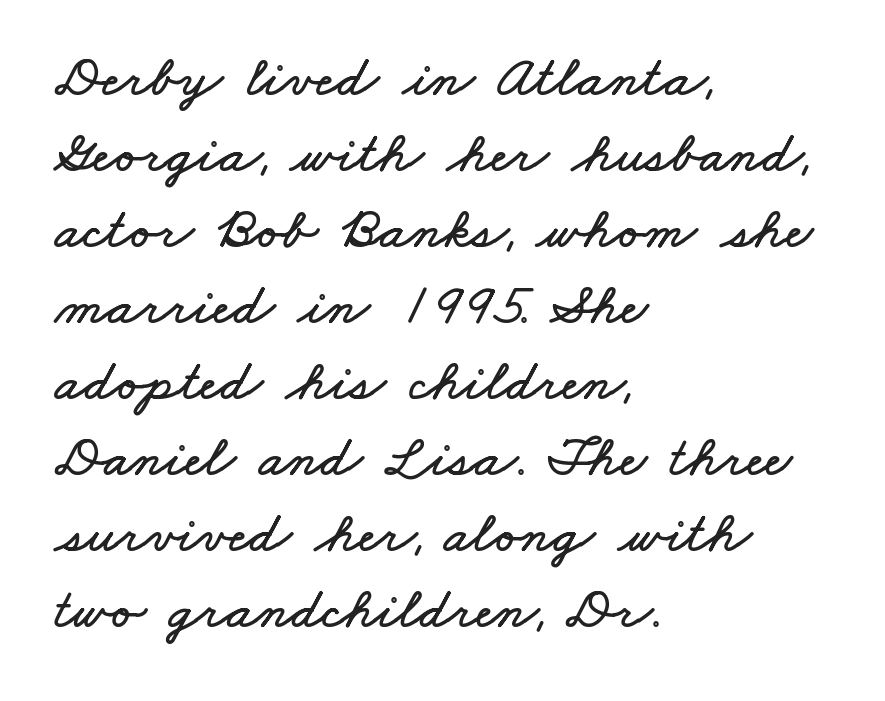
The image shows 58 px wide type; set left-aligned, normal line spacing (1.31x), normal letter spacing, not underlined; low stroke contrast and a small x-height.
